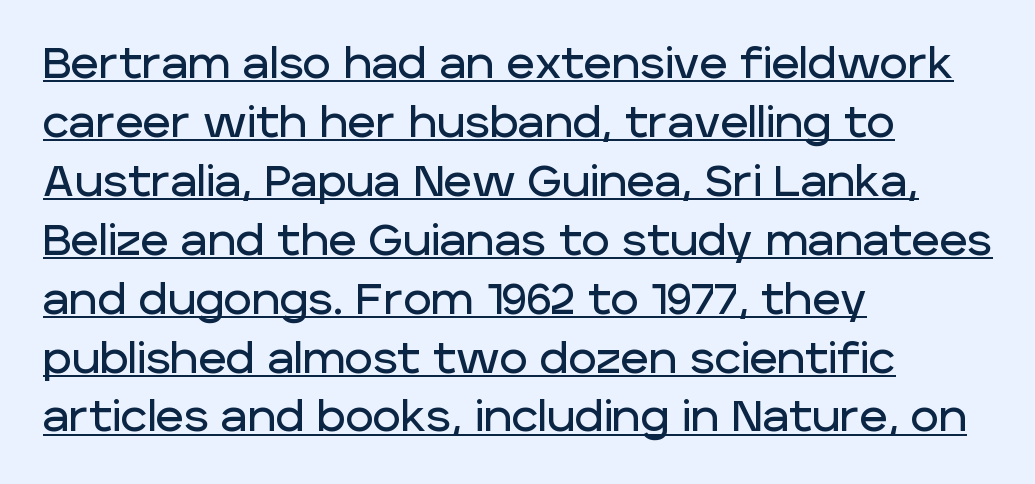
The image shows 43 px sans-serif type, upright; set left-aligned, normal line spacing (1.37x), normal letter spacing, underlined; low stroke contrast and a large x-height.
